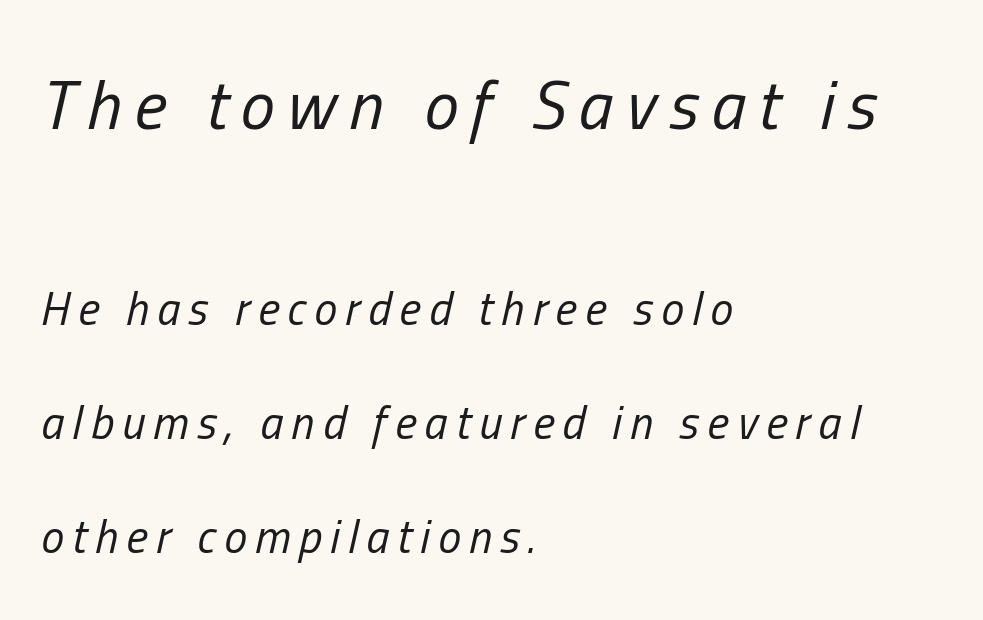
The image shows 69 px regular-weight, condensed type, italic (leaning right); set left-aligned, loose line spacing (2.48x), not underlined; the first (top) block is 1.5x larger; low stroke contrast and a medium x-height.
